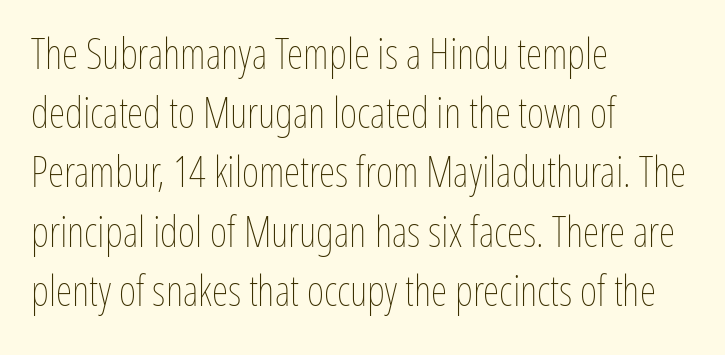
Q: Is the text bold? A: No.
Q: Is the text italic (slanted)? A: No, it is upright.
Q: Is the text underlined? A: No.
Q: How is the paragraph aligned? A: Left-aligned.
Q: Is the spacing between letters normal or unusually wide? A: Normal.
Q: Is the spacing between lines tight, normal or loose? A: Normal.
Q: Width (condensed, normal, or wide)? A: Condensed.
Q: Stroke contrast? A: Low.
Q: x-height? A: Medium.
Q: Monospaced? A: No.
